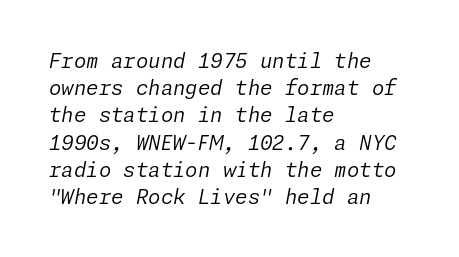
{"italic": "yes", "lean": "right", "slant_degrees": 11, "bold": "no", "underline": "no", "align": "left", "line_spacing": "normal", "line_spacing_ratio": 1.36, "letter_spacing": "normal", "letter_spacing_em": 0.0, "glyph_px": 20}
